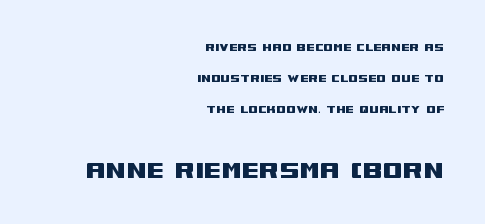
{"serif": "no", "italic": "no", "width": "wide", "stroke_contrast": "medium", "x_height": "large", "monospaced": "no", "underline": "no", "align": "right", "line_spacing": "loose", "line_spacing_ratio": 2.2, "letter_spacing": "normal", "letter_spacing_em": 0.0, "larger_block": "second", "size_ratio": 2.07, "glyph_px": 29}
